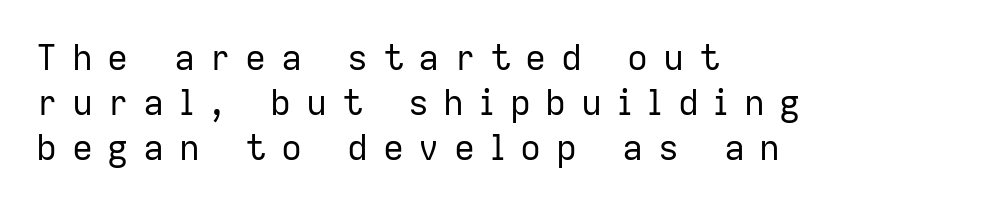
Each letter's strokes conclude bluntly, with no projecting serifs. The axis of the letterforms is exactly vertical. The designer left line spacing at the default. Visually the block forms a straight wall on the left and a jagged coastline on the right.
